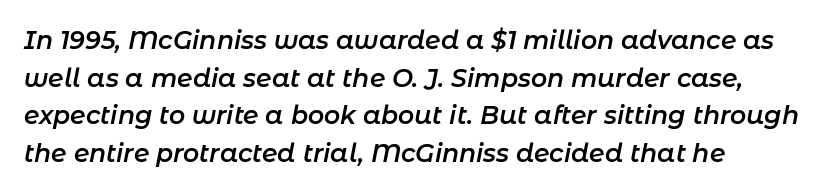
The lines are quadded left. Has an underline been added? It has not. A somewhat darkened texture: the type is semibold rather than bold. Horizontal bands of white between lines are of average thickness.
